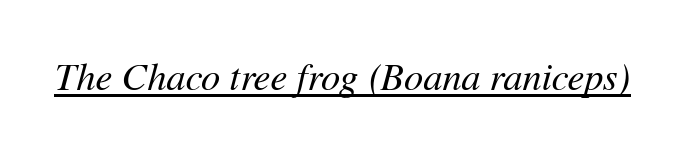
{"italic": "yes", "lean": "right", "slant_degrees": 11, "bold": "no", "weight": "regular", "width": "normal", "stroke_contrast": "medium", "x_height": "medium", "monospaced": "no", "underline": "yes", "letter_spacing": "normal", "letter_spacing_em": 0.0, "glyph_px": 38}
